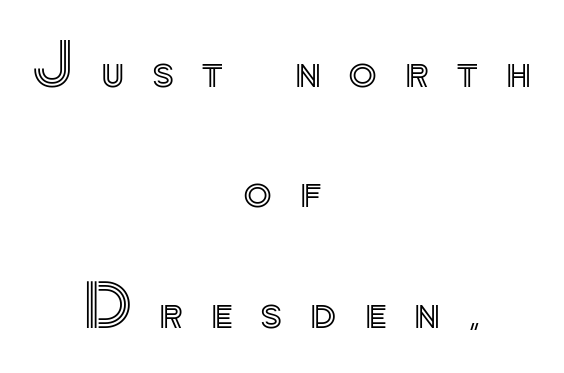
{"italic": "no", "width": "normal", "x_height": "small", "monospaced": "no", "underline": "no", "align": "center", "line_spacing": "loose", "line_spacing_ratio": 2.04, "letter_spacing": "wide", "letter_spacing_em": 0.47, "glyph_px": 59}
